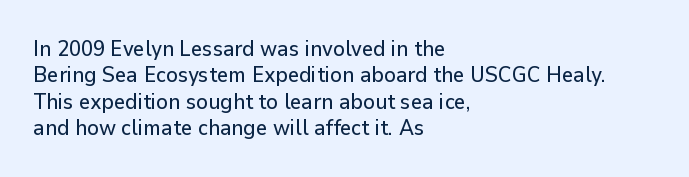
The image shows 22 px text type, upright; set left-aligned, line spacing 1.2x, normal letter spacing, not underlined.
